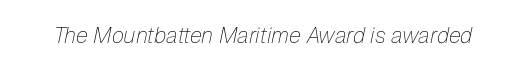
Q: Is the text bold? A: No.
Q: Is the text italic (slanted)? A: Yes, it leans right by about 12 degrees.
Q: Is the text underlined? A: No.
Q: Is the spacing between letters normal or unusually wide? A: Normal.
